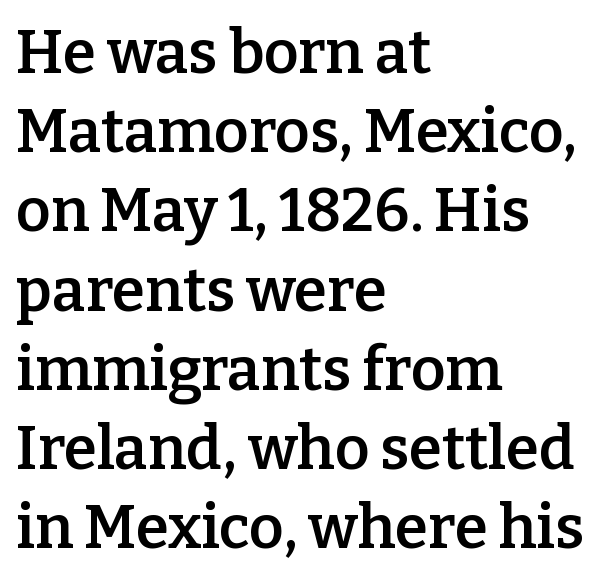
The image shows 60 px semibold serif type, upright; set left-aligned, normal line spacing (1.32x), normal letter spacing, not underlined; low stroke contrast and a medium x-height.
